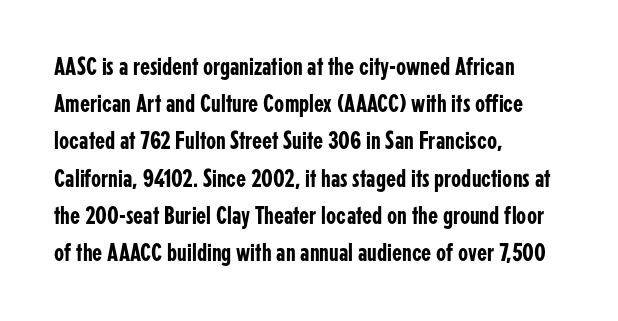
Q: Is the text italic (slanted)? A: No, it is upright.
Q: Is the text underlined? A: No.
Q: How is the paragraph aligned? A: Left-aligned.
Q: Is the spacing between letters normal or unusually wide? A: Normal.
Q: Is the spacing between lines tight, normal or loose? A: Normal.
